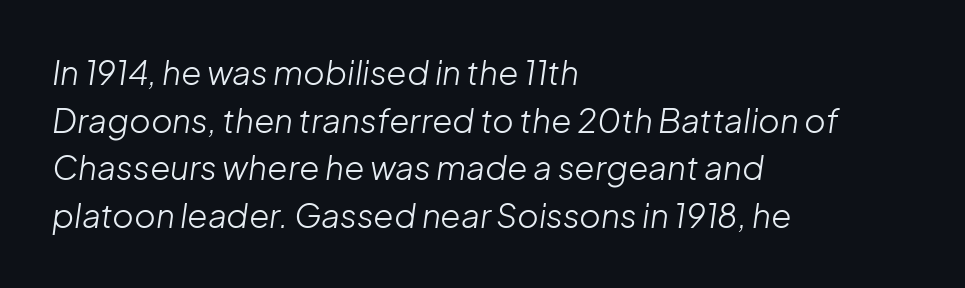
Q: Is the text bold? A: No.
Q: Is the text italic (slanted)? A: Yes, it leans right by about 8 degrees.
Q: Is the text underlined? A: No.
Q: How is the paragraph aligned? A: Left-aligned.
Q: Is the spacing between letters normal or unusually wide? A: Normal.
Q: Is the spacing between lines tight, normal or loose? A: Normal.
Q: Width (condensed, normal, or wide)? A: Normal.
Q: Stroke contrast? A: Low.
Q: x-height? A: Medium.
Q: Monospaced? A: No.
